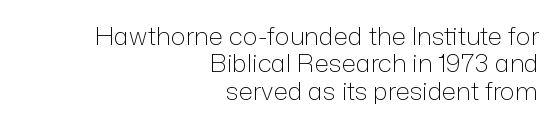
The image shows 25 px text type, upright; set right-aligned, tight line spacing (1.1x), normal letter spacing, not underlined.
